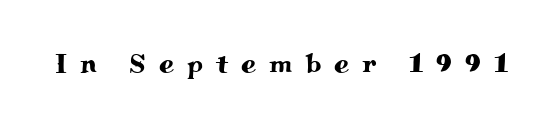
Short note: letters widely spaced. Bare-footed words on every line. Characters remain perfectly vertical along every line.
